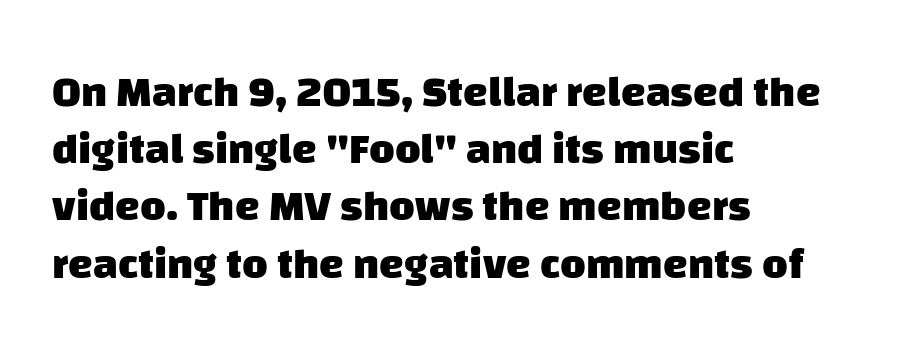
The image shows 44 px heavy sans-serif type; set left-aligned, normal line spacing (1.3x), normal letter spacing, not underlined; low stroke contrast and a large x-height.
